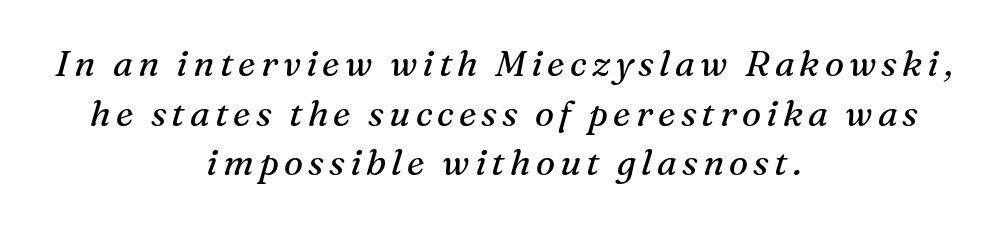
Q: Is the text bold? A: No.
Q: Is the text italic (slanted)? A: Yes, it leans right by about 16 degrees.
Q: Is the typeface a serif or a sans-serif typeface? A: Serif.
Q: Is the text underlined? A: No.
Q: How is the paragraph aligned? A: Centered.
Q: Is the spacing between lines tight, normal or loose? A: Normal.
Q: Width (condensed, normal, or wide)? A: Normal.
Q: Stroke contrast? A: Medium.
Q: x-height? A: Medium.
Q: Monospaced? A: No.
